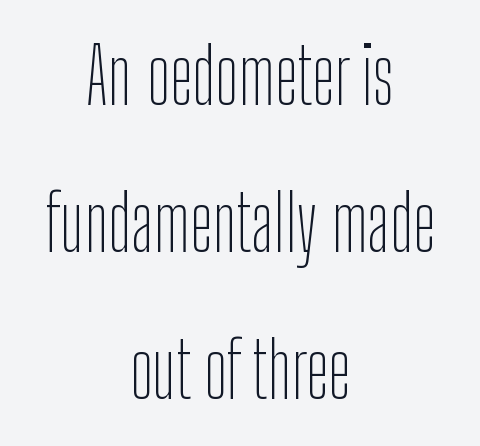
Q: Is the text bold? A: No.
Q: Is the text italic (slanted)? A: No, it is upright.
Q: Is the typeface a serif or a sans-serif typeface? A: Sans-serif.
Q: Is the text underlined? A: No.
Q: How is the paragraph aligned? A: Centered.
Q: Is the spacing between letters normal or unusually wide? A: Normal.
Q: Is the spacing between lines tight, normal or loose? A: Loose.
Q: Width (condensed, normal, or wide)? A: Condensed.
Q: Stroke contrast? A: Low.
Q: x-height? A: Medium.
Q: Monospaced? A: No.
